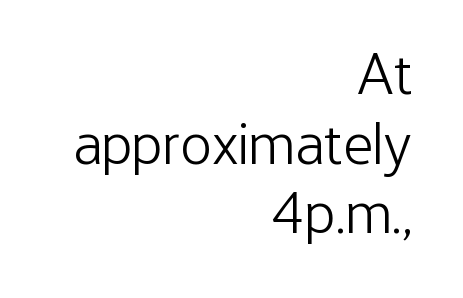
{"serif": "no", "italic": "no", "bold": "no", "weight": "light", "width": "condensed", "stroke_contrast": "low", "x_height": "medium", "monospaced": "no", "underline": "no", "align": "right", "line_spacing_ratio": 1.18, "letter_spacing": "normal", "letter_spacing_em": 0.0, "glyph_px": 59}
